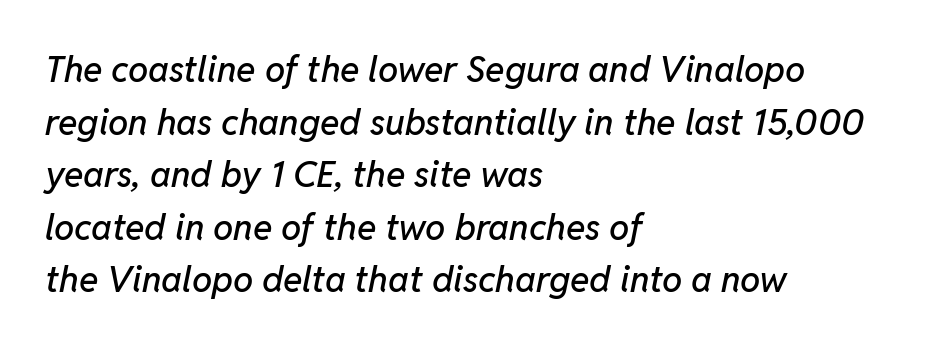
The image shows 36 px text type, italic (leaning right); set left-aligned, normal line spacing (1.46x), normal letter spacing, not underlined; low stroke contrast and a medium x-height.
